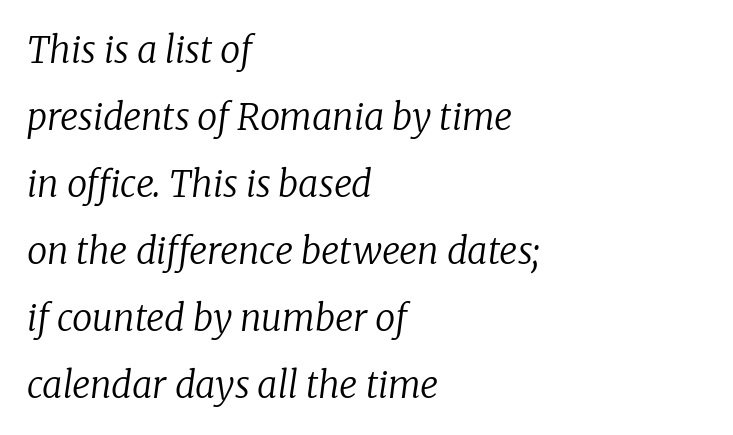
The image shows 36 px regular-weight serif type, italic (leaning right); set left-aligned, line spacing 1.86x, normal letter spacing, not underlined; low stroke contrast and a medium x-height.
